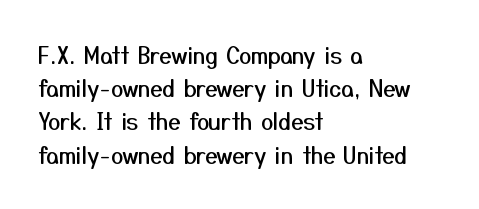
{"italic": "no", "underline": "no", "align": "left", "line_spacing": "normal", "line_spacing_ratio": 1.51, "letter_spacing": "normal", "letter_spacing_em": 0.0, "glyph_px": 22}
